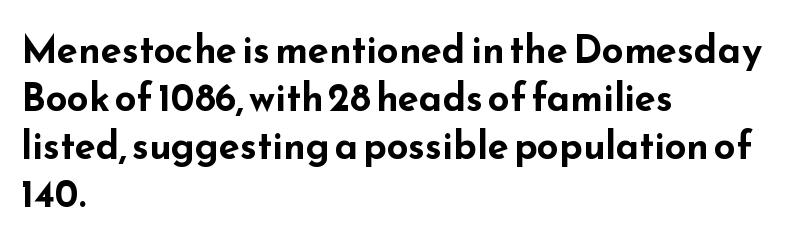
Q: Is the text bold? A: Yes.
Q: Is the text italic (slanted)? A: No, it is upright.
Q: Is the typeface a serif or a sans-serif typeface? A: Sans-serif.
Q: Is the text underlined? A: No.
Q: How is the paragraph aligned? A: Left-aligned.
Q: Is the spacing between letters normal or unusually wide? A: Normal.
Q: Is the spacing between lines tight, normal or loose? A: Normal.
Q: Width (condensed, normal, or wide)? A: Wide.
Q: Stroke contrast? A: Low.
Q: x-height? A: Small.
Q: Monospaced? A: No.
